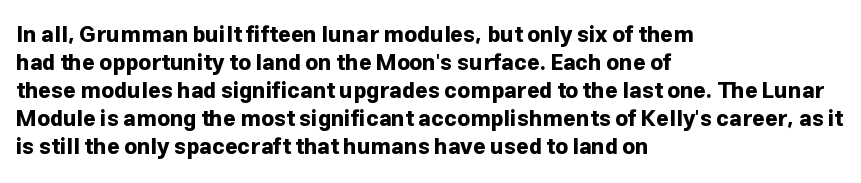
The image shows 22 px bold type, upright; set left-aligned, normal line spacing (1.27x), normal letter spacing, not underlined.
